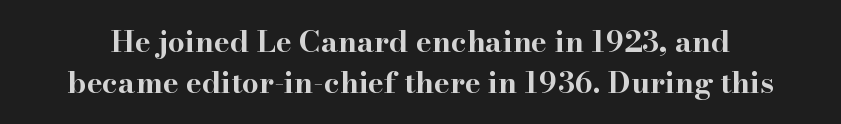
{"serif": "yes", "italic": "no", "bold": "yes", "weight": "bold", "width": "wide", "stroke_contrast": "high", "x_height": "small", "monospaced": "no", "underline": "no", "line_spacing": "normal", "line_spacing_ratio": 1.37, "letter_spacing": "normal", "letter_spacing_em": 0.0, "glyph_px": 30}
